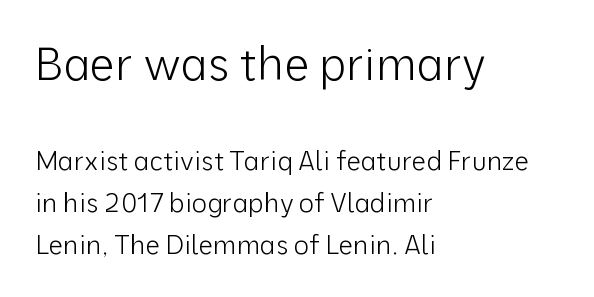
Horizontal alignment here is leftward, the default for most running prose. Horizontal bands of white between lines are of average thickness. These two chunks differ in scale, with the top chunk taking the larger measure. Here the designer chose a conventional face with non-uniform glyph widths.
